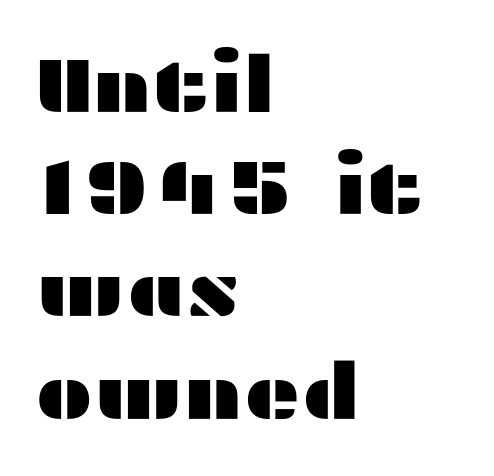
The text was rendered using a sans face with plain stroke endings. The letters stand upright; this is a roman face. The line texture is even and compact thanks to regular tracking. The vertical gap from one line to the next is medium. Horizontally, the lines are justified to the leading edge only.
